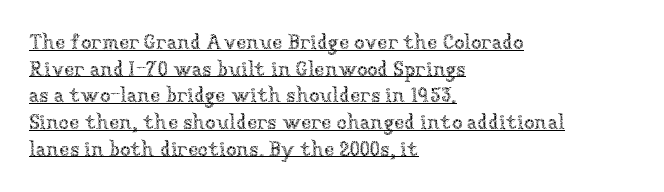
Is the letter spacing exaggerated? No — it looks like the ordinary default. This sample uses an upright cut, with every glyph sitting square on the baseline. Notice how descenders clear the ascenders below comfortably — that's standard leading. Layout note: lines flush left.
